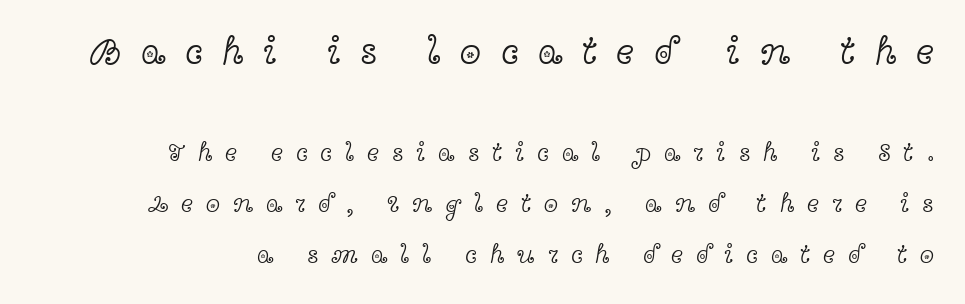
{"serif": "yes", "bold": "no", "weight": "light", "width": "wide", "x_height": "medium", "monospaced": "no", "underline": "no", "align": "right", "line_spacing": "loose", "line_spacing_ratio": 1.97, "letter_spacing": "wide", "letter_spacing_em": 0.49, "larger_block": "first", "size_ratio": 1.5, "glyph_px": 39}
